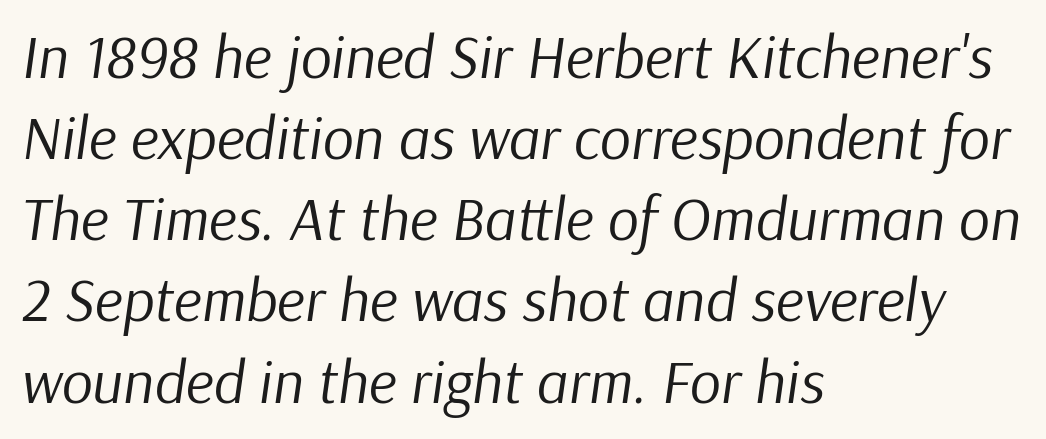
Q: Is the text bold? A: No.
Q: Is the text italic (slanted)? A: Yes, it leans right by about 9 degrees.
Q: Is the text underlined? A: No.
Q: How is the paragraph aligned? A: Left-aligned.
Q: Is the spacing between letters normal or unusually wide? A: Normal.
Q: Is the spacing between lines tight, normal or loose? A: Normal.
Q: Width (condensed, normal, or wide)? A: Normal.
Q: Stroke contrast? A: Low.
Q: x-height? A: Medium.
Q: Monospaced? A: No.
